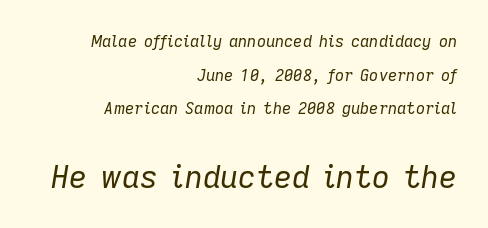
The image shows 31 px regular-weight type, italic (leaning right); set right-aligned, loose line spacing (2.1x), normal letter spacing, not underlined; the second (bottom) block is 1.94x larger; low stroke contrast and a medium x-height.
